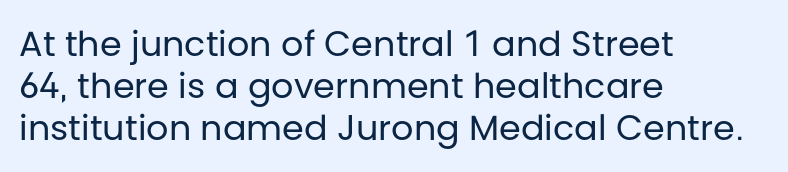
The image shows 35 px regular-weight sans-serif type, upright; set left-aligned, line spacing 1.2x, normal letter spacing, not underlined; low stroke contrast and a large x-height.
